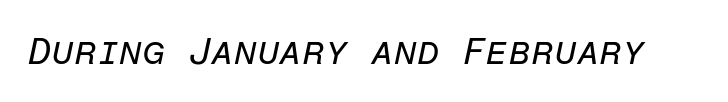
Q: Is the text bold? A: No.
Q: Is the text italic (slanted)? A: Yes, it leans right by about 12 degrees.
Q: Is the text underlined? A: No.
Q: Is the spacing between letters normal or unusually wide? A: Normal.
Q: Width (condensed, normal, or wide)? A: Normal.
Q: Stroke contrast? A: Low.
Q: x-height? A: Medium.
Q: Monospaced? A: Yes.
